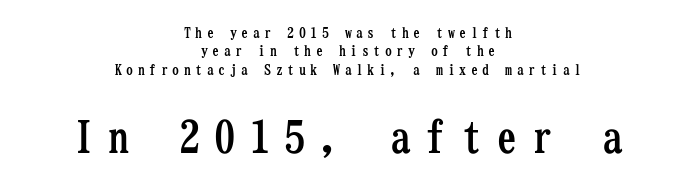
Q: Is the text bold? A: Yes.
Q: Is the text italic (slanted)? A: No, it is upright.
Q: Is the typeface a serif or a sans-serif typeface? A: Serif.
Q: Is the text underlined? A: No.
Q: How is the paragraph aligned? A: Centered.
Q: Is the spacing between letters normal or unusually wide? A: Unusually wide.
Q: Is the spacing between lines tight, normal or loose? A: Normal.
Q: Which block of text is set in a larger size, the first (top) or the second (bottom)? A: The second (bottom) one.
Q: Width (condensed, normal, or wide)? A: Condensed.
Q: Stroke contrast? A: Low.
Q: x-height? A: Medium.
Q: Monospaced? A: Yes.
